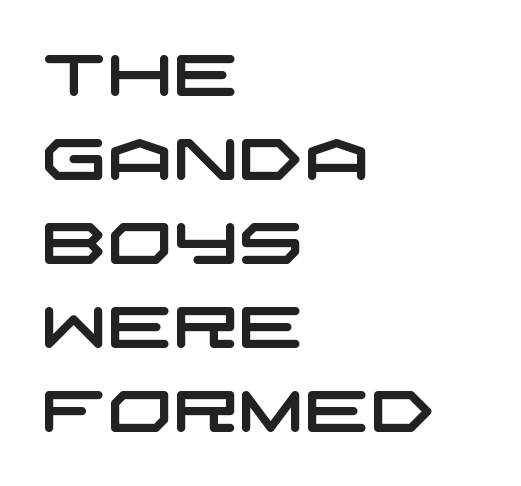
{"serif": "no", "width": "wide", "stroke_contrast": "low", "x_height": "large", "underline": "no", "align": "left", "line_spacing": "normal", "line_spacing_ratio": 1.45, "letter_spacing": "normal", "letter_spacing_em": 0.0, "glyph_px": 58}
